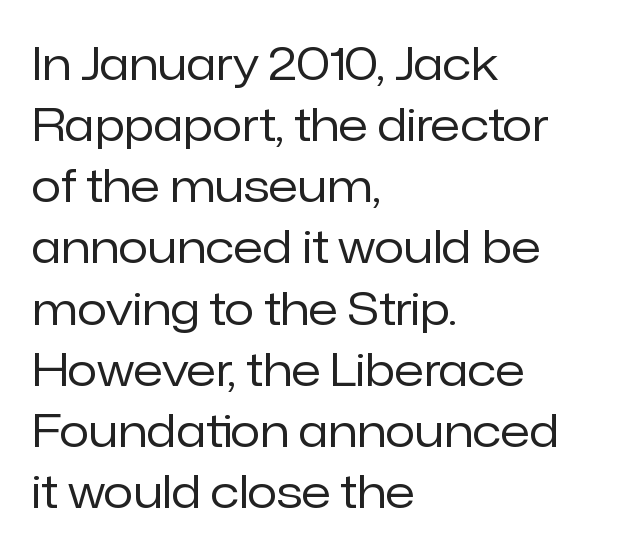
Q: Is the text bold? A: No.
Q: Is the text italic (slanted)? A: No, it is upright.
Q: Is the typeface a serif or a sans-serif typeface? A: Sans-serif.
Q: Is the text underlined? A: No.
Q: How is the paragraph aligned? A: Left-aligned.
Q: Is the spacing between letters normal or unusually wide? A: Normal.
Q: Is the spacing between lines tight, normal or loose? A: Normal.
Q: Width (condensed, normal, or wide)? A: Normal.
Q: Stroke contrast? A: Low.
Q: x-height? A: Medium.
Q: Monospaced? A: No.
